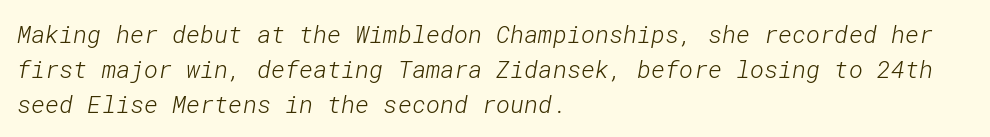
The image shows 24 px text type; set left-aligned, normal line spacing (1.45x), normal letter spacing, not underlined.
